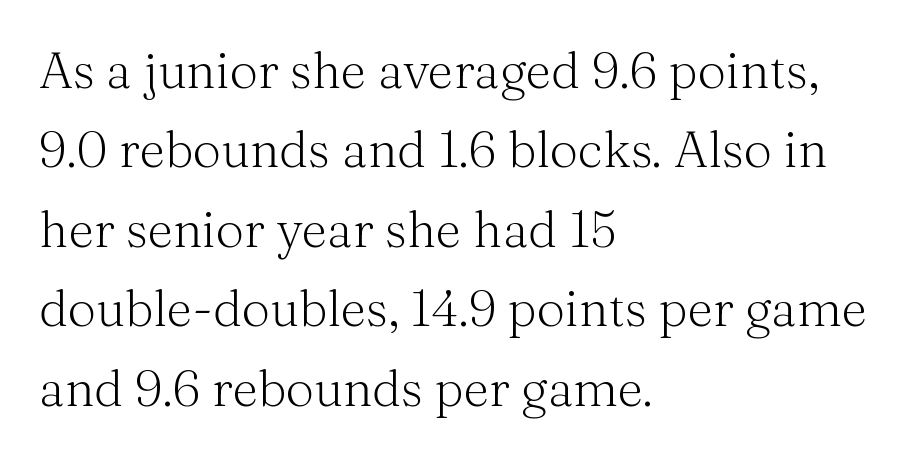
Q: Is the text bold? A: No.
Q: Is the text italic (slanted)? A: No, it is upright.
Q: Is the typeface a serif or a sans-serif typeface? A: Serif.
Q: Is the text underlined? A: No.
Q: How is the paragraph aligned? A: Left-aligned.
Q: Is the spacing between letters normal or unusually wide? A: Normal.
Q: Is the spacing between lines tight, normal or loose? A: Normal.
Q: Width (condensed, normal, or wide)? A: Normal.
Q: Stroke contrast? A: Medium.
Q: x-height? A: Medium.
Q: Monospaced? A: No.
